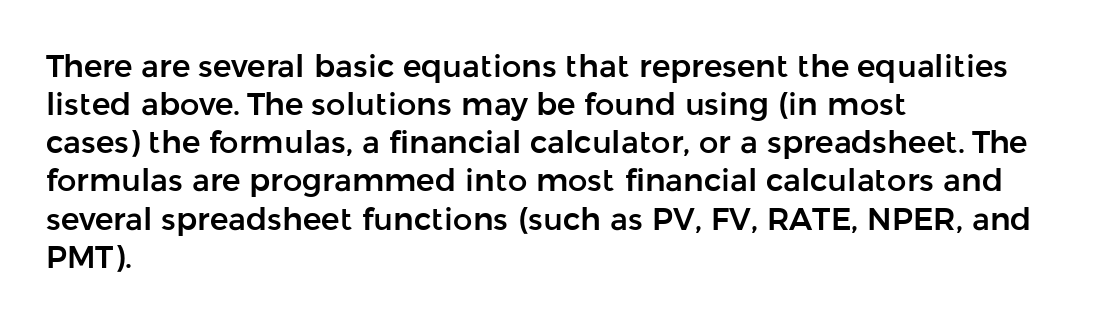
{"serif": "no", "italic": "no", "width": "normal", "stroke_contrast": "low", "x_height": "medium", "monospaced": "no", "underline": "no", "align": "left", "line_spacing_ratio": 1.23, "letter_spacing": "normal", "letter_spacing_em": 0.0, "glyph_px": 31}
